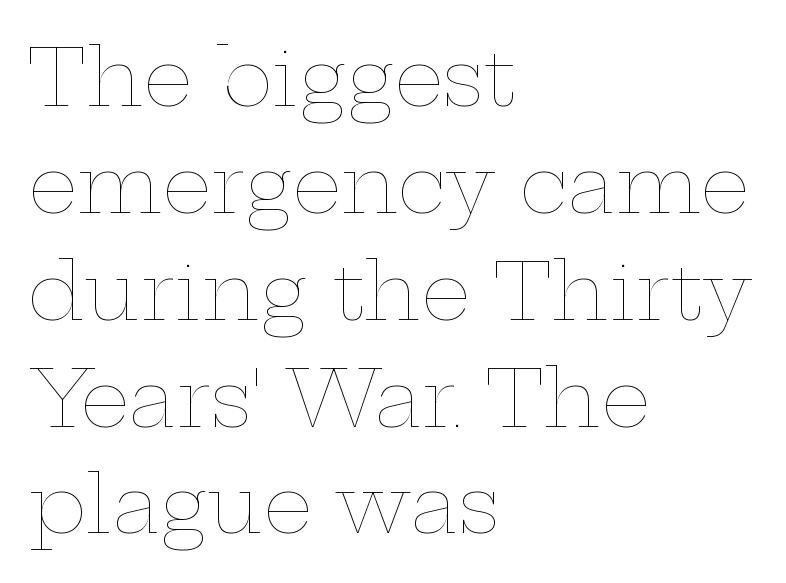
Compared with a centered layout, this one pins lines to the left instead. This sample uses an upright cut, with every glyph sitting square on the baseline. No extra tracking has been applied to these lines. The cut favours lightness, reaching ordinary text weight at its darkest. Students, observe: this is what conventionally led text looks like.
